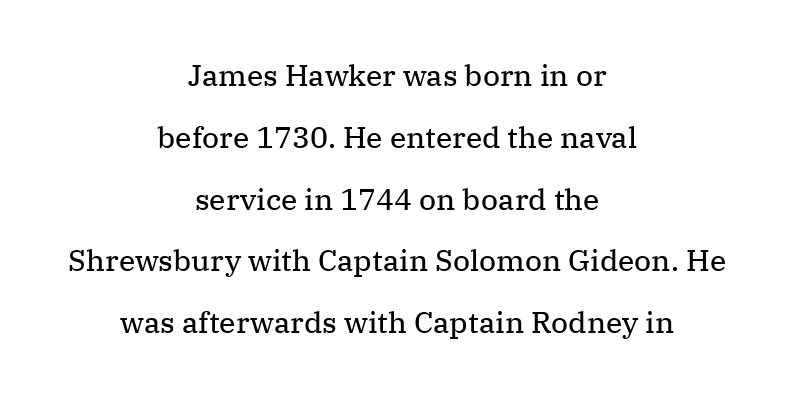
Look at the bottom of the vertical strokes: they flare into serifs here. Spacing verdict: proportional, widths tailored to each character. Default kerning and tracking; the words read as compact shapes. These lines stand farther apart than default settings would place them. The strokes carry an ordinary text weight at most. This rendering uses center alignment, leaving both contours irregular but symmetric.
